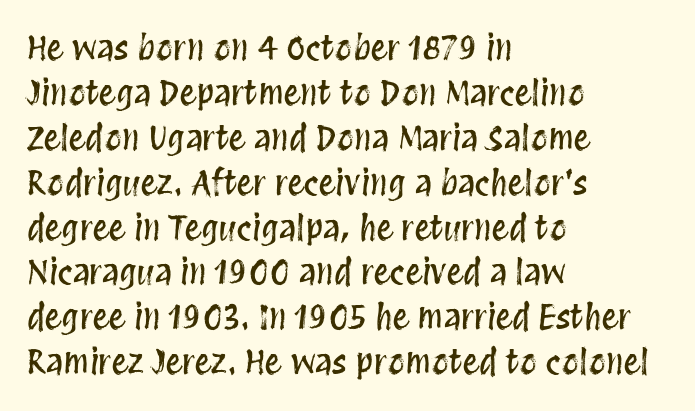
Upright lettering throughout. Any mark beneath the type? The region is blank. These lines keep a tight, regular rhythm from letter to letter. The rag falls on the right side of this text block. The passage shown is typed in a proportional face where columns would drift.
